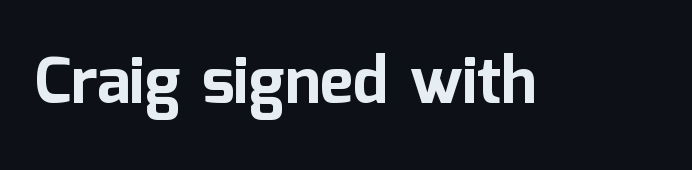
Is the letter spacing exaggerated? No — it looks like the ordinary default. Honestly, there is no underline to notice here at all. Is this a fixed-width face? No — the glyphs have proportional, varying widths. This sample uses a sans-serif face. Every character sits straight up, as roman type does.
